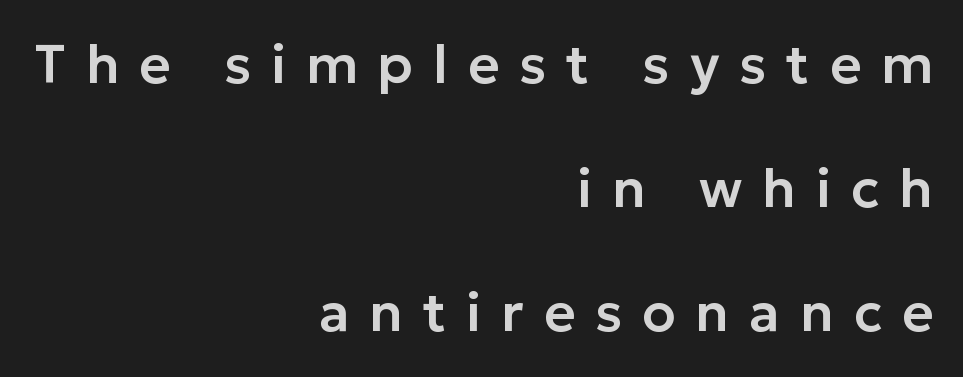
The image shows 54 px sans-serif type, upright; set right-aligned, loose line spacing (2.3x), unusually wide letter spacing (+0.37 em), not underlined; low stroke contrast and a medium x-height.
